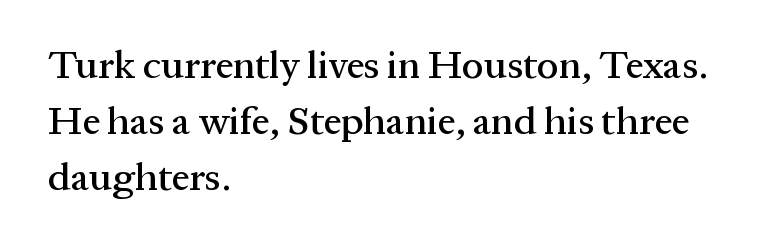
The image shows 39 px serif type, upright; set left-aligned, normal line spacing (1.44x), normal letter spacing, not underlined; medium stroke contrast and a medium x-height.
